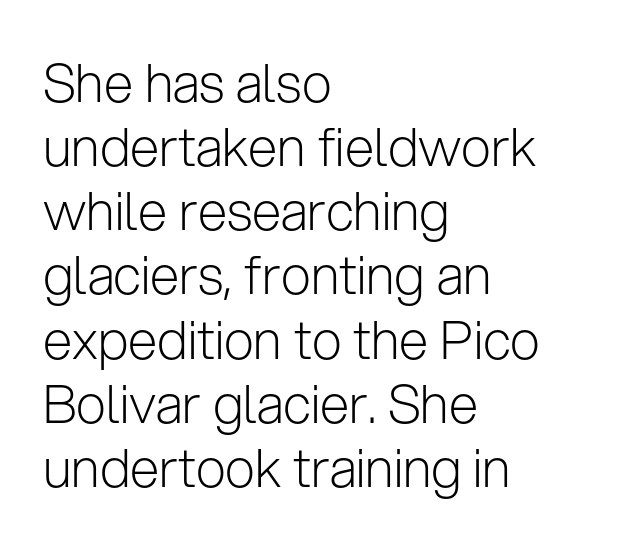
{"serif": "no", "italic": "no", "bold": "no", "weight": "light", "width": "normal", "stroke_contrast": "low", "x_height": "medium", "monospaced": "no", "underline": "no", "align": "left", "line_spacing_ratio": 1.21, "letter_spacing": "normal", "letter_spacing_em": 0.0, "glyph_px": 53}
